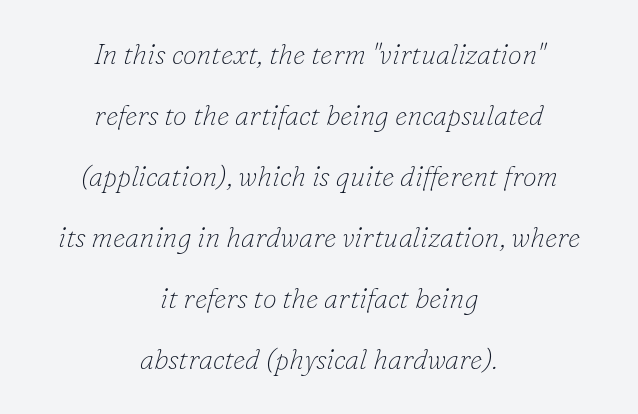
Does the leading feel generous? Absolutely, it's lavish. Yep, that's italic — everything's leaning. Nothing unusual about the tracking: characters are spaced as the font intends. The weight would be labelled regular, book, light, or lighter still. Is this a fixed-width face? No — the glyphs have proportional, varying widths.
